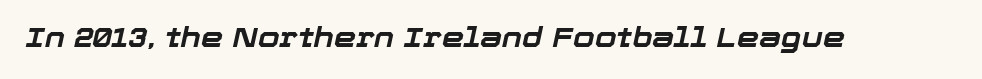
Words appear dense and cohesive because spacing is normal. The font is running at its bold setting. The font's italic variant was chosen for this text. Unmarked baselines from the first word to the last. The letters advance in unequal steps, a hallmark of proportional type.
